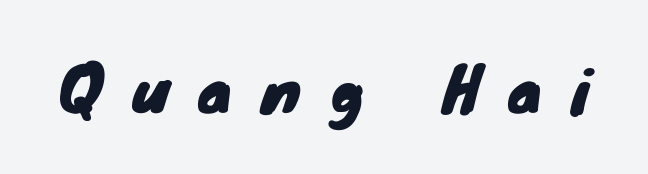
{"serif": "no", "width": "normal", "stroke_contrast": "low", "x_height": "small", "monospaced": "no", "underline": "no", "letter_spacing": "wide", "letter_spacing_em": 0.49, "glyph_px": 61}
